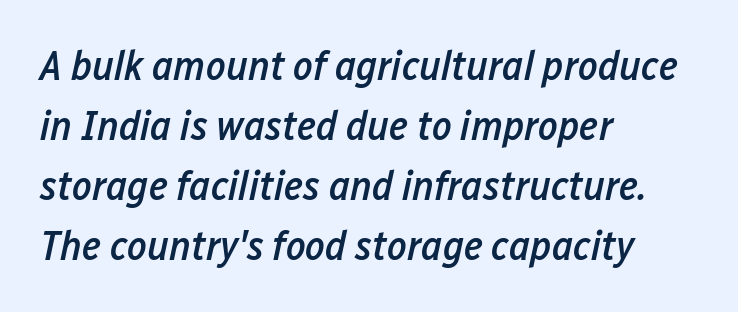
Q: Is the text bold? A: Semi-bold.
Q: Is the text italic (slanted)? A: Yes, it leans right by about 12 degrees.
Q: Is the text underlined? A: No.
Q: How is the paragraph aligned? A: Left-aligned.
Q: Is the spacing between letters normal or unusually wide? A: Normal.
Q: Is the spacing between lines tight, normal or loose? A: Normal.
Q: Width (condensed, normal, or wide)? A: Condensed.
Q: Stroke contrast? A: Low.
Q: x-height? A: Medium.
Q: Monospaced? A: No.
